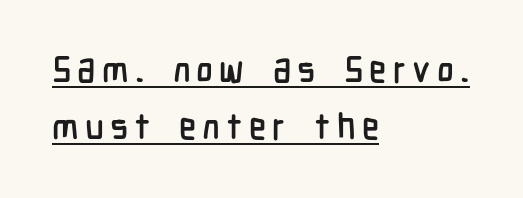
Q: Is the text italic (slanted)? A: No, it is upright.
Q: Is the typeface a serif or a sans-serif typeface? A: Sans-serif.
Q: Is the text underlined? A: Yes.
Q: How is the paragraph aligned? A: Left-aligned.
Q: Is the spacing between lines tight, normal or loose? A: Normal.
Q: Width (condensed, normal, or wide)? A: Condensed.
Q: Stroke contrast? A: Low.
Q: x-height? A: Medium.
Q: Monospaced? A: No.
